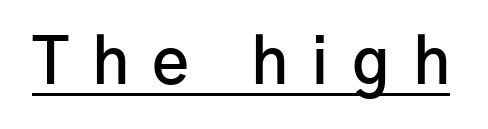
The image shows 64 px semibold sans-serif type, upright; set unusually wide letter spacing (+0.36 em), underlined; low stroke contrast and a medium x-height.
